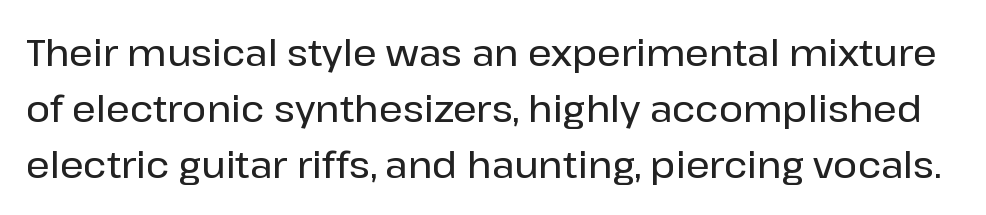
Q: Is the text italic (slanted)? A: No, it is upright.
Q: Is the typeface a serif or a sans-serif typeface? A: Sans-serif.
Q: Is the text underlined? A: No.
Q: Is the spacing between letters normal or unusually wide? A: Normal.
Q: Is the spacing between lines tight, normal or loose? A: Normal.
Q: Width (condensed, normal, or wide)? A: Normal.
Q: Stroke contrast? A: Low.
Q: x-height? A: Medium.
Q: Monospaced? A: No.
